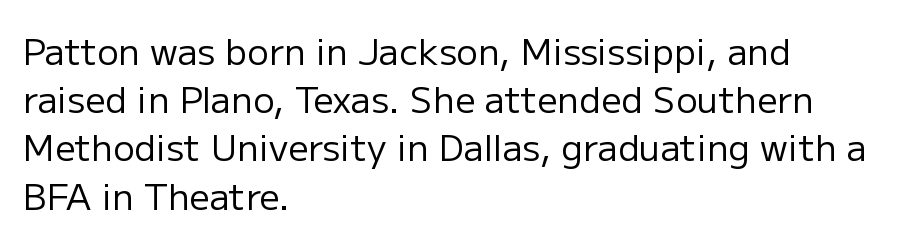
Q: Is the text bold? A: No.
Q: Is the text italic (slanted)? A: No, it is upright.
Q: Is the typeface a serif or a sans-serif typeface? A: Sans-serif.
Q: Is the text underlined? A: No.
Q: How is the paragraph aligned? A: Left-aligned.
Q: Is the spacing between letters normal or unusually wide? A: Normal.
Q: Is the spacing between lines tight, normal or loose? A: Normal.
Q: Width (condensed, normal, or wide)? A: Normal.
Q: Stroke contrast? A: Low.
Q: x-height? A: Medium.
Q: Monospaced? A: No.
